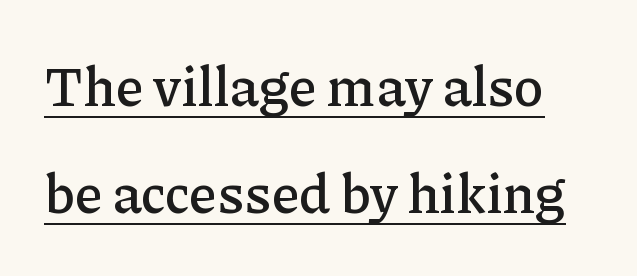
Q: Is the text italic (slanted)? A: No, it is upright.
Q: Is the typeface a serif or a sans-serif typeface? A: Serif.
Q: Is the text underlined? A: Yes.
Q: Is the spacing between letters normal or unusually wide? A: Normal.
Q: Is the spacing between lines tight, normal or loose? A: Loose.
Q: Width (condensed, normal, or wide)? A: Normal.
Q: Stroke contrast? A: Low.
Q: x-height? A: Medium.
Q: Monospaced? A: No.
